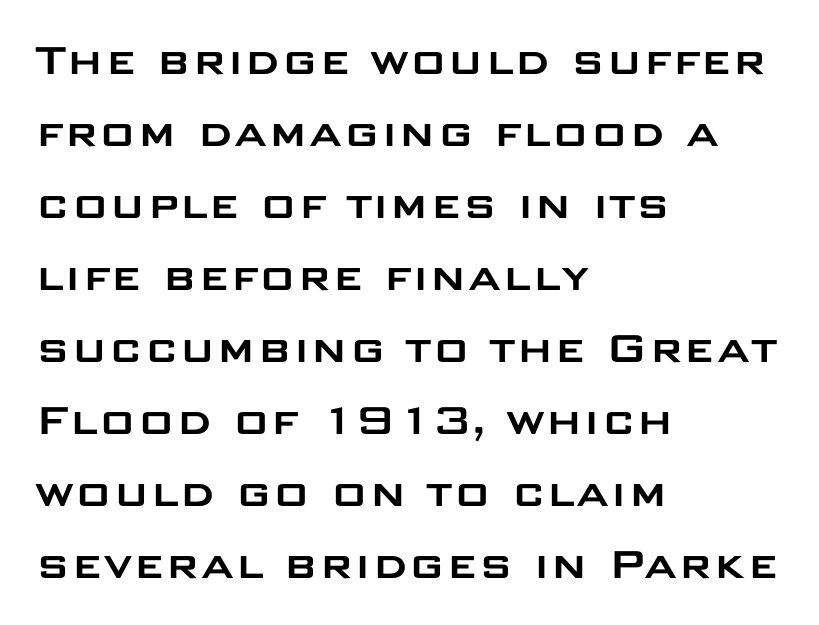
{"serif": "no", "italic": "no", "width": "wide", "stroke_contrast": "low", "x_height": "large", "monospaced": "no", "underline": "no", "align": "left", "line_spacing": "normal", "line_spacing_ratio": 1.44, "letter_spacing": "normal", "letter_spacing_em": 0.0, "glyph_px": 50}
